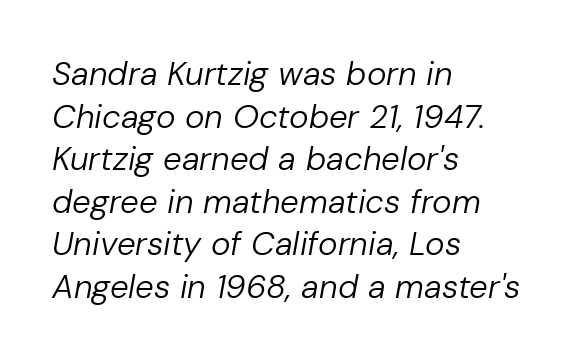
{"italic": "yes", "lean": "right", "slant_degrees": 10, "bold": "no", "weight": "regular", "width": "normal", "stroke_contrast": "low", "x_height": "medium", "monospaced": "no", "underline": "no", "align": "left", "line_spacing": "normal", "line_spacing_ratio": 1.29, "letter_spacing": "normal", "letter_spacing_em": 0.0, "glyph_px": 33}
